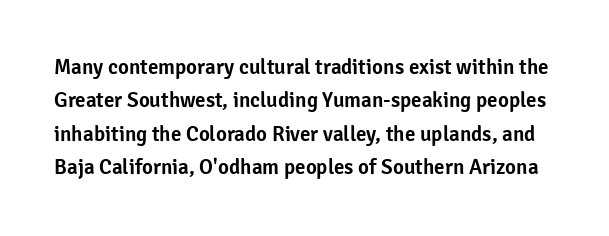
{"italic": "no", "underline": "no", "line_spacing": "normal", "line_spacing_ratio": 1.59, "letter_spacing": "normal", "letter_spacing_em": 0.0, "glyph_px": 21}
